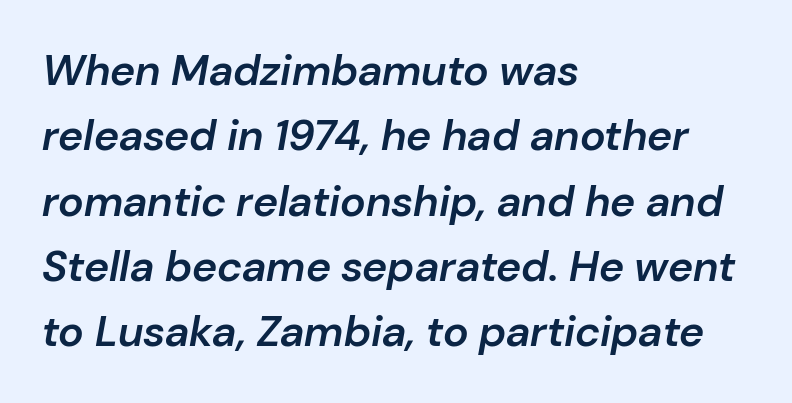
Q: Is the text bold? A: Semi-bold.
Q: Is the text italic (slanted)? A: Yes, it leans right by about 10 degrees.
Q: Is the text underlined? A: No.
Q: How is the paragraph aligned? A: Left-aligned.
Q: Is the spacing between letters normal or unusually wide? A: Normal.
Q: Is the spacing between lines tight, normal or loose? A: Normal.
Q: Width (condensed, normal, or wide)? A: Normal.
Q: Stroke contrast? A: Low.
Q: x-height? A: Medium.
Q: Monospaced? A: No.
